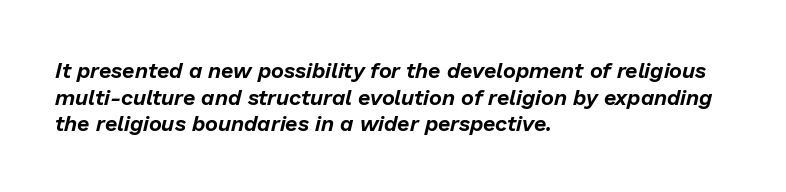
{"italic": "yes", "lean": "right", "slant_degrees": 13, "underline": "no", "align": "left", "line_spacing_ratio": 1.21, "letter_spacing": "normal", "letter_spacing_em": 0.0, "glyph_px": 22}
